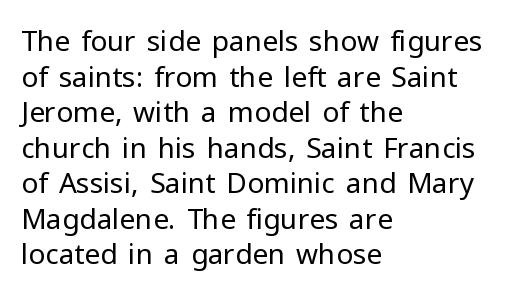
Q: Is the text bold? A: No.
Q: Is the text italic (slanted)? A: No, it is upright.
Q: Is the typeface a serif or a sans-serif typeface? A: Sans-serif.
Q: Is the text underlined? A: No.
Q: How is the paragraph aligned? A: Left-aligned.
Q: Is the spacing between letters normal or unusually wide? A: Normal.
Q: Is the spacing between lines tight, normal or loose? A: Normal.
Q: Width (condensed, normal, or wide)? A: Normal.
Q: Stroke contrast? A: Low.
Q: x-height? A: Medium.
Q: Monospaced? A: No.
